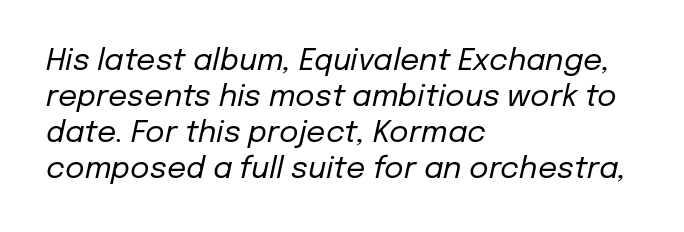
One-word summary of the alignment: left. Letters rest on an invisible, unmarked baseline. Compared with ordinary roman type, these characters are visibly tilted. Students, note that the glyphs here touch the page at normal intervals.
